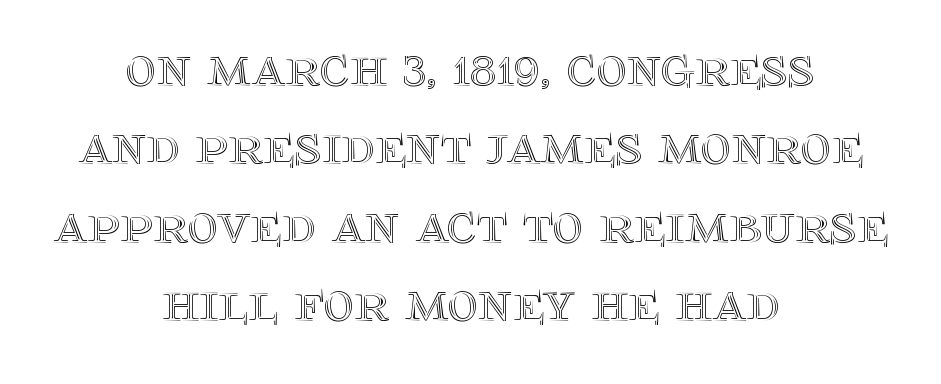
{"italic": "no", "width": "normal", "x_height": "large", "monospaced": "no", "underline": "no", "align": "center", "line_spacing": "normal", "line_spacing_ratio": 1.33, "letter_spacing": "normal", "letter_spacing_em": 0.0, "glyph_px": 59}
